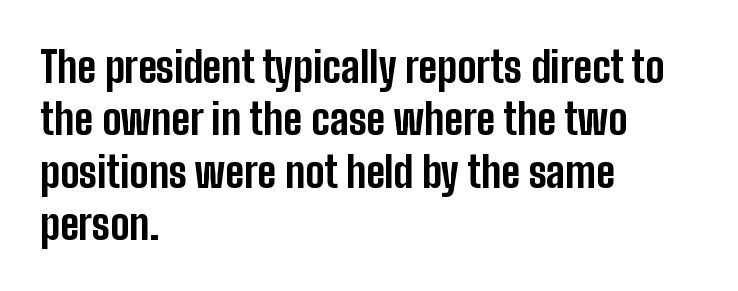
This sample has the flowing, uneven cadence of proportional lettering. The font family rendered here belongs to the sans-serif group. Chunky letters — that's bold for sure. Words appear dense and cohesive because spacing is normal. When letters stand straight like this, we call the style roman or upright.
